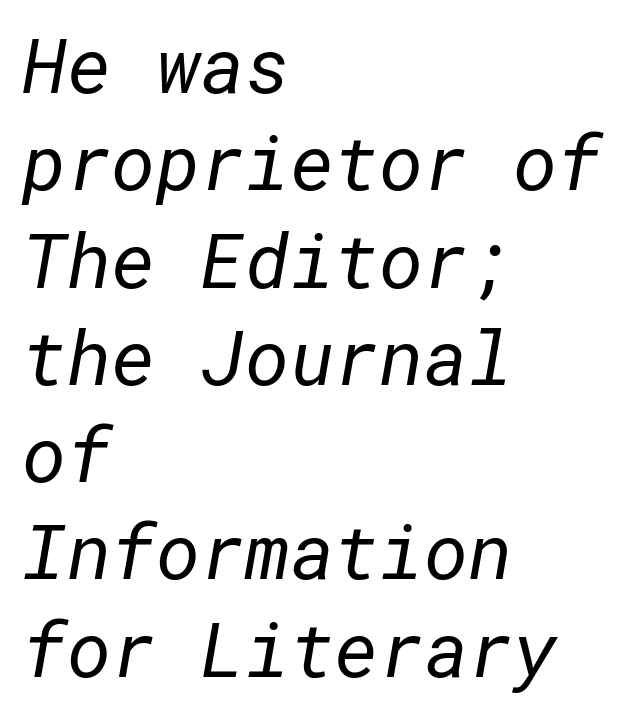
{"serif": "no", "bold": "no", "weight": "regular", "width": "normal", "stroke_contrast": "low", "x_height": "medium", "underline": "no", "align": "left", "line_spacing": "normal", "line_spacing_ratio": 1.28, "letter_spacing": "normal", "letter_spacing_em": 0.0, "glyph_px": 76}
